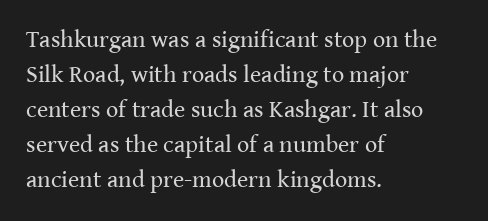
Q: Is the text bold? A: No.
Q: Is the text italic (slanted)? A: No, it is upright.
Q: Is the text underlined? A: No.
Q: How is the paragraph aligned? A: Left-aligned.
Q: Is the spacing between letters normal or unusually wide? A: Normal.
Q: Is the spacing between lines tight, normal or loose? A: Normal.
